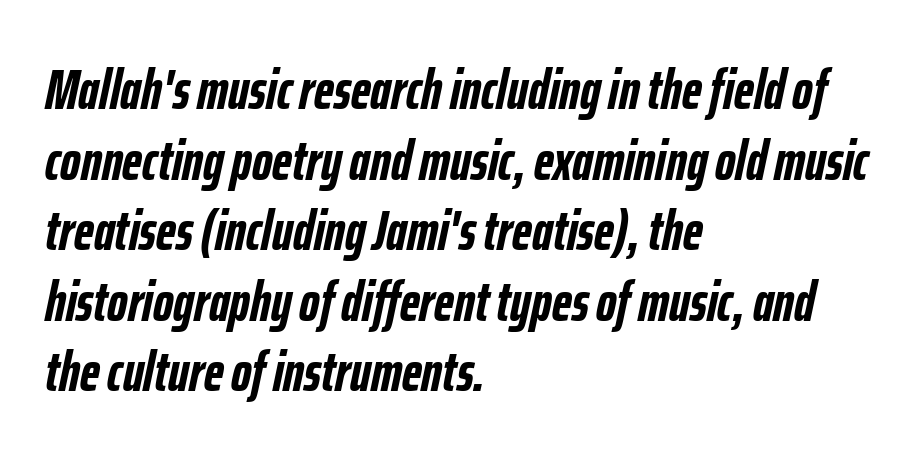
Reading down the block, your eye returns to a fixed left position each line. These lines were composed using italics. Plenty of ink on the page — the face is bold. Just letters on the line, the space beneath them empty. How would I describe the line gaps? Plain and ordinary.
